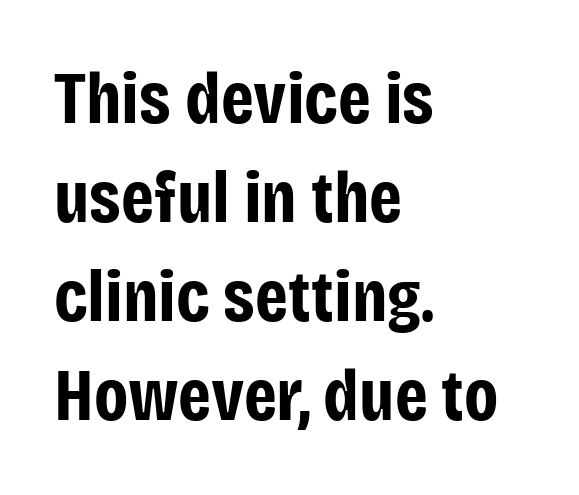
Q: Is the text bold? A: Yes.
Q: Is the text italic (slanted)? A: No, it is upright.
Q: Is the typeface a serif or a sans-serif typeface? A: Sans-serif.
Q: Is the text underlined? A: No.
Q: How is the paragraph aligned? A: Left-aligned.
Q: Is the spacing between letters normal or unusually wide? A: Normal.
Q: Is the spacing between lines tight, normal or loose? A: Normal.
Q: Width (condensed, normal, or wide)? A: Condensed.
Q: Stroke contrast? A: Low.
Q: x-height? A: Large.
Q: Monospaced? A: No.
